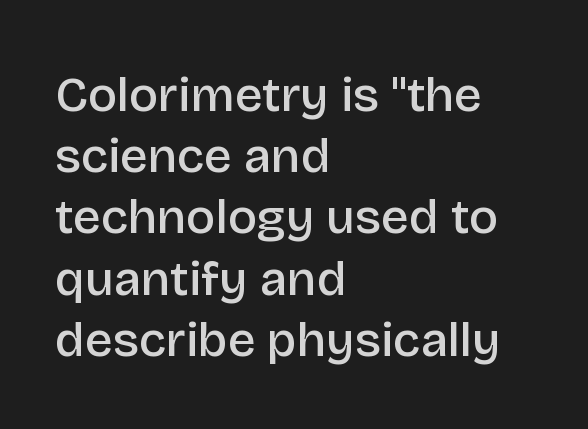
Q: Is the text bold? A: Semi-bold.
Q: Is the text italic (slanted)? A: No, it is upright.
Q: Is the typeface a serif or a sans-serif typeface? A: Sans-serif.
Q: Is the text underlined? A: No.
Q: How is the paragraph aligned? A: Left-aligned.
Q: Is the spacing between letters normal or unusually wide? A: Normal.
Q: Is the spacing between lines tight, normal or loose? A: Normal.
Q: Width (condensed, normal, or wide)? A: Normal.
Q: Stroke contrast? A: Low.
Q: x-height? A: Large.
Q: Monospaced? A: No.
